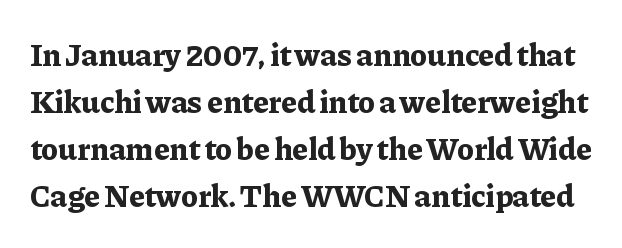
Q: Is the text bold? A: Yes.
Q: Is the text italic (slanted)? A: No, it is upright.
Q: Is the typeface a serif or a sans-serif typeface? A: Serif.
Q: Is the text underlined? A: No.
Q: Is the spacing between letters normal or unusually wide? A: Normal.
Q: Is the spacing between lines tight, normal or loose? A: Normal.
Q: Width (condensed, normal, or wide)? A: Normal.
Q: Stroke contrast? A: Low.
Q: x-height? A: Medium.
Q: Monospaced? A: No.
